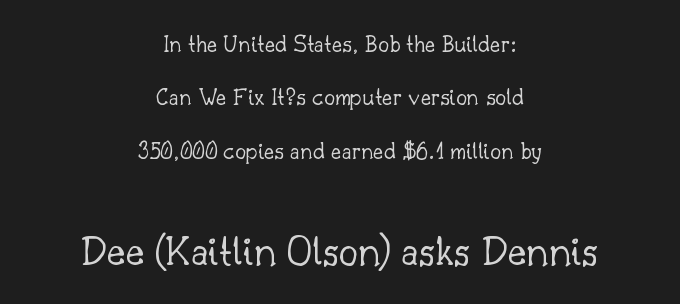
The rendering uses natural spacing where letterforms have individual widths. The zone under the glyphs is completely vacant. The font's upright variant was chosen for this text. The passage shown is not bold in any degree. Reading down the column, the eye jumps a long way to each next line.
